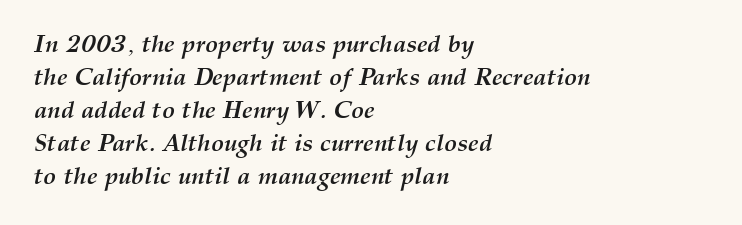
{"italic": "yes", "lean": "right", "slant_degrees": 12, "bold": "yes", "underline": "no", "align": "left", "line_spacing": "normal", "line_spacing_ratio": 1.37, "letter_spacing": "normal", "letter_spacing_em": 0.0, "glyph_px": 24}
